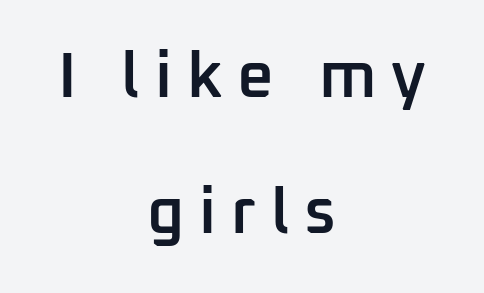
The image shows 64 px semibold sans-serif type, upright; set centered, loose line spacing (2.12x), unusually wide letter spacing (+0.23 em), not underlined; low stroke contrast and a medium x-height.
